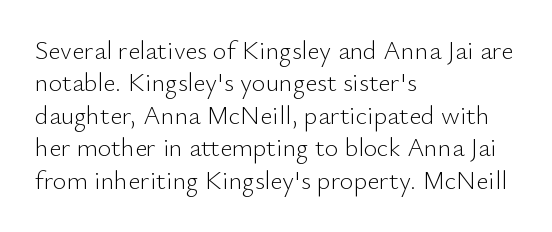
The image shows 26 px text type, upright; set left-aligned, normal line spacing (1.25x), normal letter spacing, not underlined.
